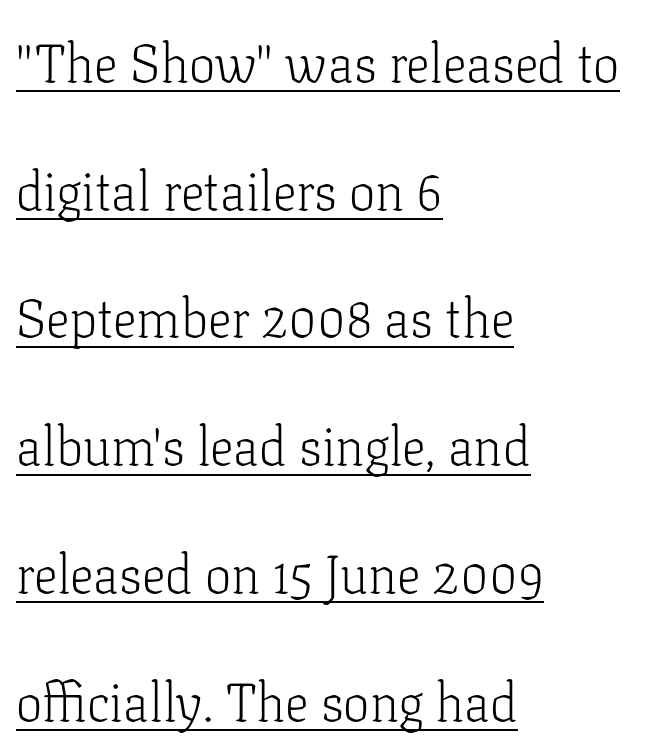
No italicization has been applied; the sample stays upright. Unlike a clean sans, this face finishes its strokes with serifs. Casual observation: everything's shoved over to the left. The font sits on the lighter half of the weight spectrum, regular included.
